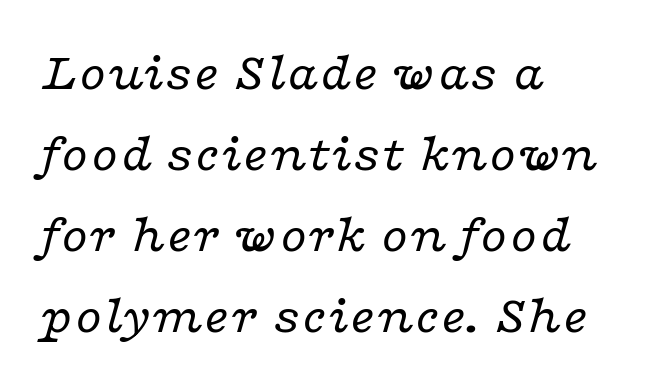
The image shows 54 px regular-weight, wide serif type, italic (leaning right); set left-aligned, normal line spacing (1.5x), normal letter spacing, not underlined; low stroke contrast and a medium x-height.
